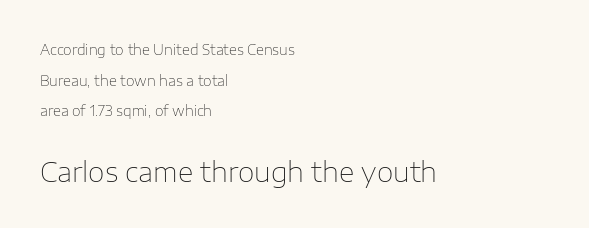
Weight class: somewhere from thin through regular. Bare-footed words on every line. Short and long lines alike share a common starting point at left. The following chunk of copy outweighs the initial chunk in type size. Posture: straight, roman, zero tilt. Short note: letters normally spaced.
